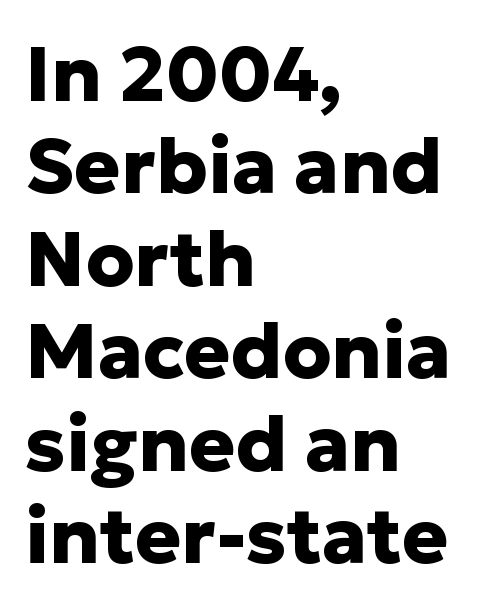
The image shows 77 px heavy sans-serif type, upright; set left-aligned, line spacing 1.2x, normal letter spacing, not underlined; low stroke contrast and a medium x-height.
